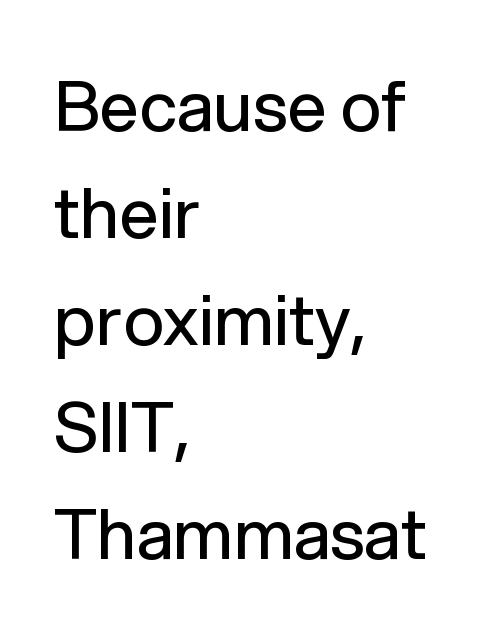
The image shows 70 px regular-weight sans-serif type, upright; set left-aligned, normal line spacing (1.53x), normal letter spacing, not underlined; low stroke contrast and a medium x-height.
